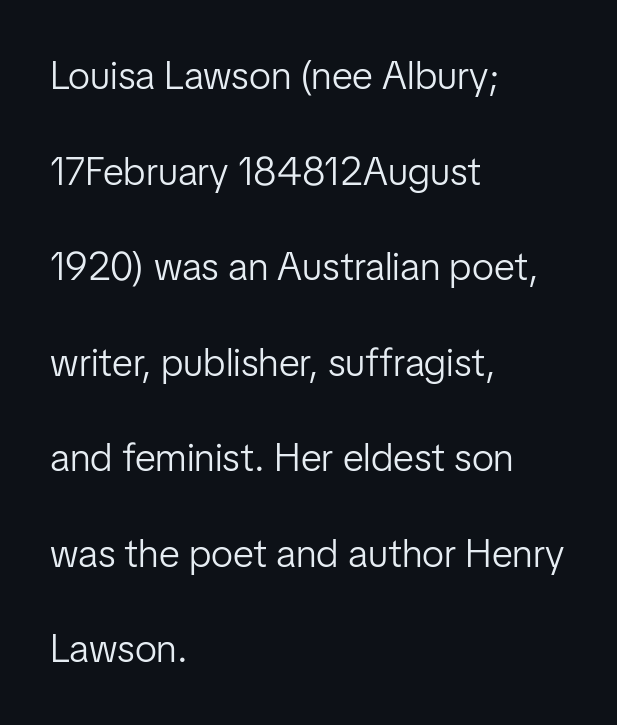
Spacing between characters is what you'd get straight out of the box. The strokes carry an ordinary text weight at most. Clear beneath every line of the passage. The setting favours the left margin, as ordinary paragraphs usually do. These lines are rendered in a variable-pitch font.
